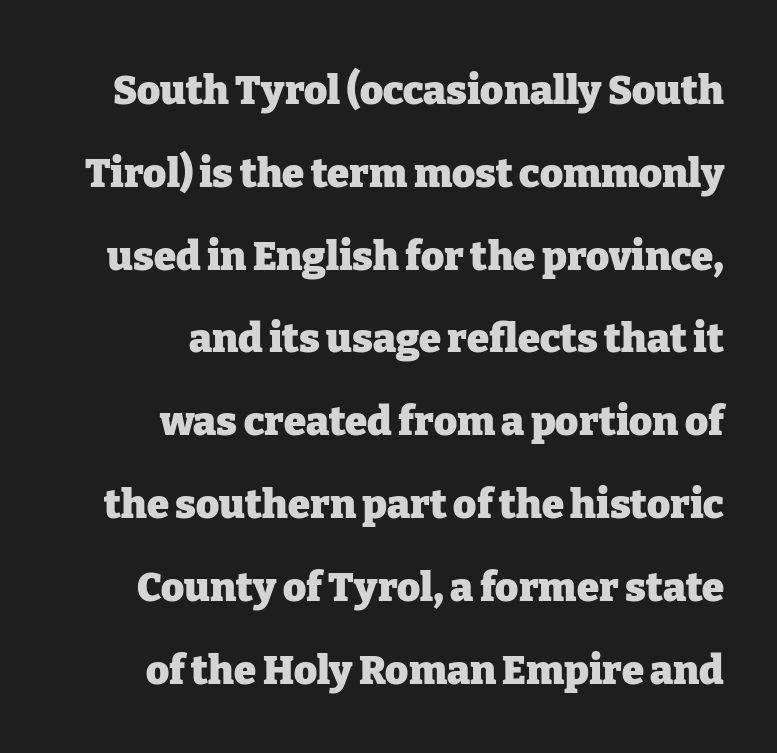
The image shows 40 px heavy serif type, upright; set right-aligned, loose line spacing (2.07x), normal letter spacing, not underlined; low stroke contrast and a medium x-height.
